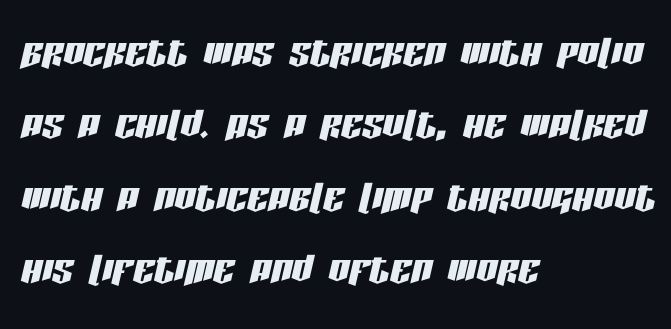
The image shows 52 px condensed type, italic (leaning right); set left-aligned, normal line spacing (1.39x), normal letter spacing, not underlined; low stroke contrast and a large x-height.
